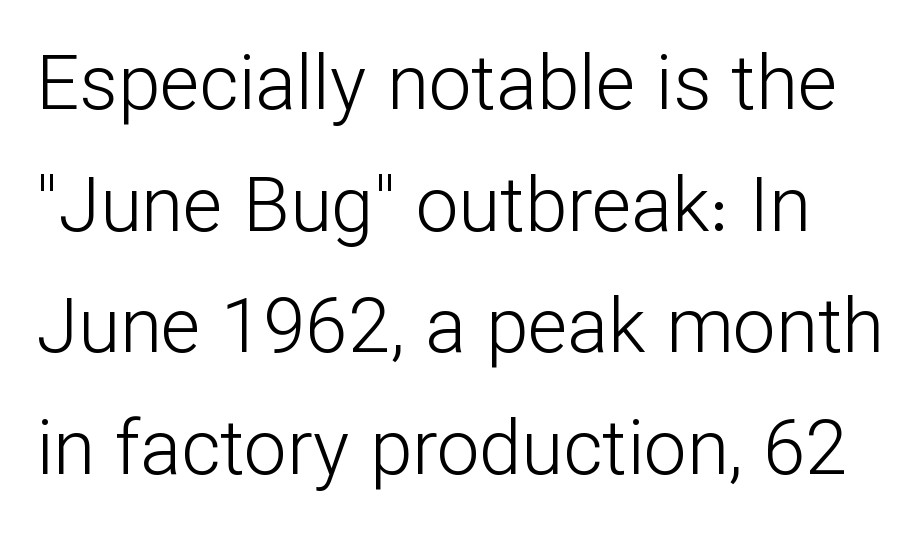
{"serif": "no", "italic": "no", "bold": "no", "weight": "light", "width": "normal", "stroke_contrast": "low", "x_height": "medium", "monospaced": "no", "underline": "no", "line_spacing": "normal", "line_spacing_ratio": 1.6, "letter_spacing": "normal", "letter_spacing_em": 0.0, "glyph_px": 76}
